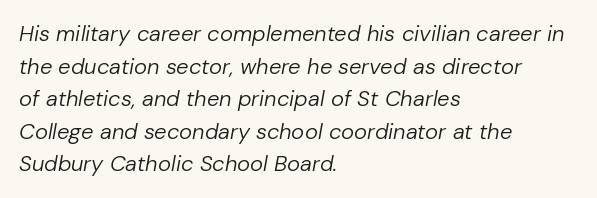
{"italic": "yes", "lean": "right", "slant_degrees": 10, "bold": "no", "underline": "no", "align": "left", "line_spacing": "normal", "line_spacing_ratio": 1.48, "letter_spacing": "normal", "letter_spacing_em": 0.0, "glyph_px": 22}
